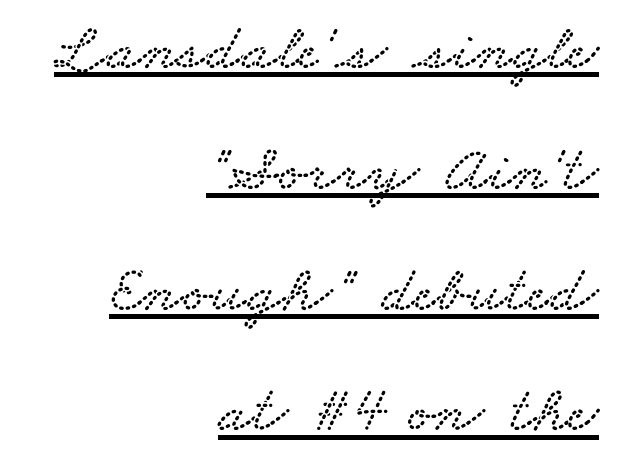
Q: Is the typeface a serif or a sans-serif typeface? A: Serif.
Q: Is the text underlined? A: Yes.
Q: How is the paragraph aligned? A: Right-aligned.
Q: Is the spacing between letters normal or unusually wide? A: Normal.
Q: Width (condensed, normal, or wide)? A: Wide.
Q: Stroke contrast? A: Low.
Q: x-height? A: Small.
Q: Monospaced? A: No.
